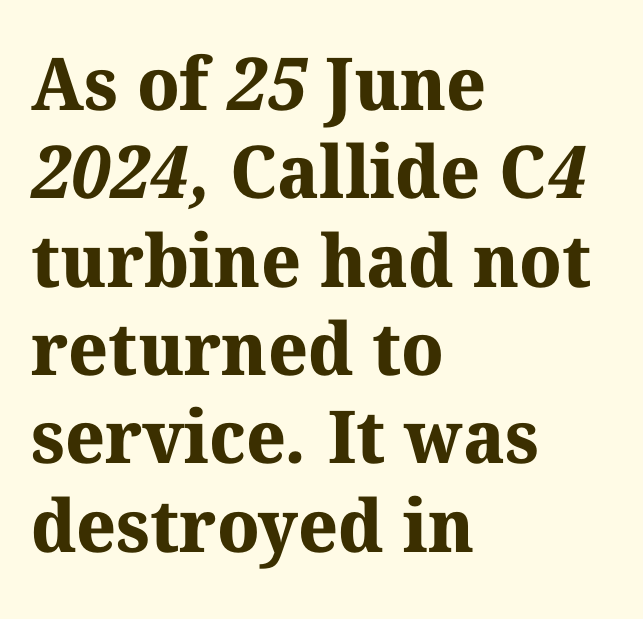
{"serif": "yes", "bold": "yes", "weight": "bold", "width": "normal", "stroke_contrast": "medium", "x_height": "medium", "monospaced": "no", "underline": "no", "align": "left", "line_spacing_ratio": 1.21, "letter_spacing": "normal", "letter_spacing_em": 0.0, "glyph_px": 73}
